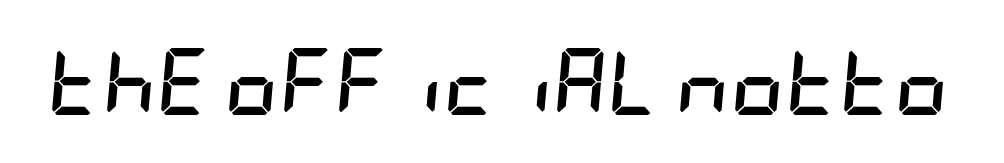
No word sits above an underline. Posture: slanted. This is heavy type, rendered in bold. There is no visible air inserted between adjacent glyphs.
